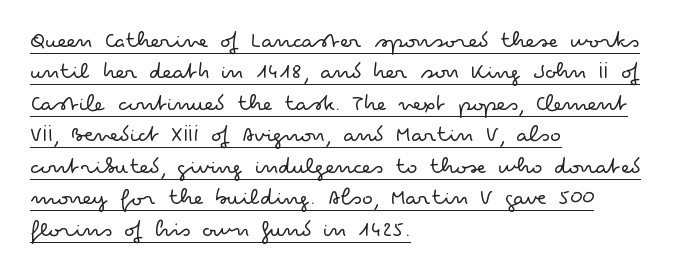
Q: Is the text bold? A: No.
Q: Is the text italic (slanted)? A: No, it is upright.
Q: Is the text underlined? A: Yes.
Q: How is the paragraph aligned? A: Left-aligned.
Q: Is the spacing between letters normal or unusually wide? A: Normal.
Q: Is the spacing between lines tight, normal or loose? A: Normal.
